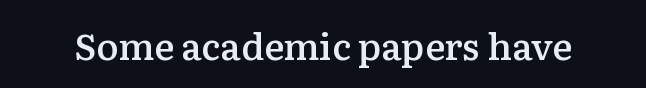
Q: Is the text bold? A: Semi-bold.
Q: Is the text italic (slanted)? A: No, it is upright.
Q: Is the typeface a serif or a sans-serif typeface? A: Serif.
Q: Is the text underlined? A: No.
Q: Is the spacing between letters normal or unusually wide? A: Normal.
Q: Width (condensed, normal, or wide)? A: Normal.
Q: Stroke contrast? A: Low.
Q: x-height? A: Medium.
Q: Monospaced? A: No.
